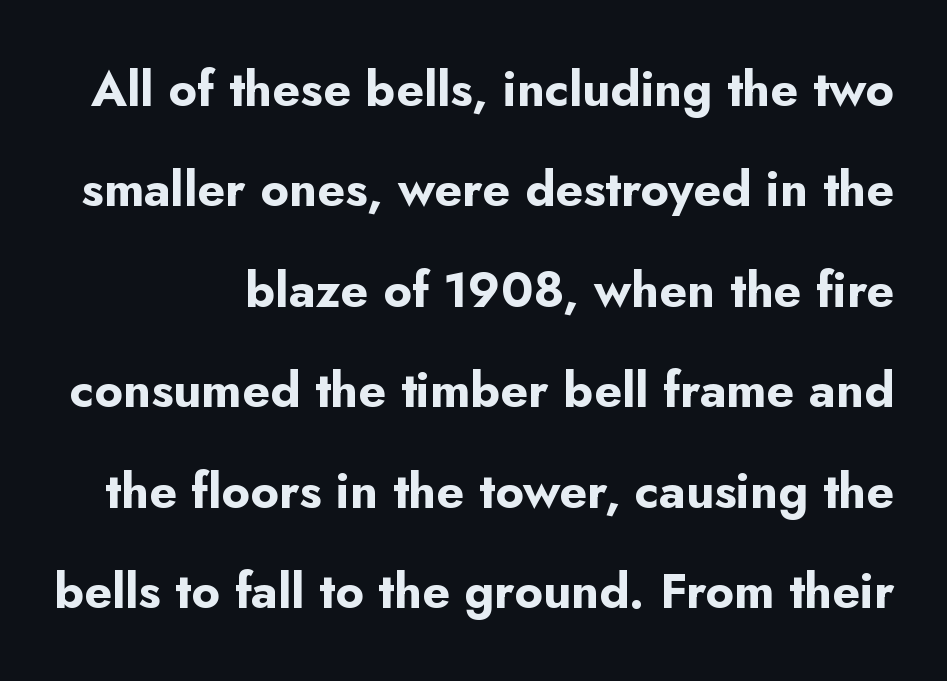
You could not count columns in this text — the font is proportionally spaced. Stroke terminals: plain, sans-serif. The space beneath each line is pristine and unruled. The gaps between neighbouring characters are ordinary and unremarkable.
